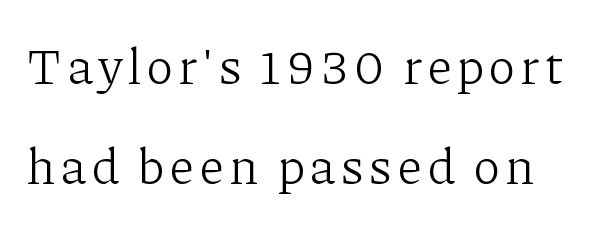
{"serif": "yes", "italic": "no", "bold": "no", "weight": "light", "width": "normal", "stroke_contrast": "low", "x_height": "medium", "monospaced": "no", "underline": "no", "line_spacing": "loose", "line_spacing_ratio": 1.96, "glyph_px": 51}
